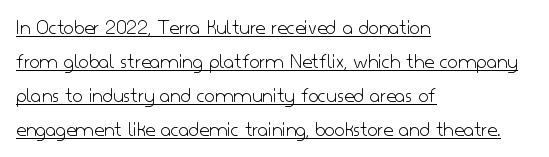
{"italic": "no", "bold": "no", "underline": "yes", "align": "left", "line_spacing": "normal", "line_spacing_ratio": 1.54, "letter_spacing": "normal", "letter_spacing_em": 0.0, "glyph_px": 22}
